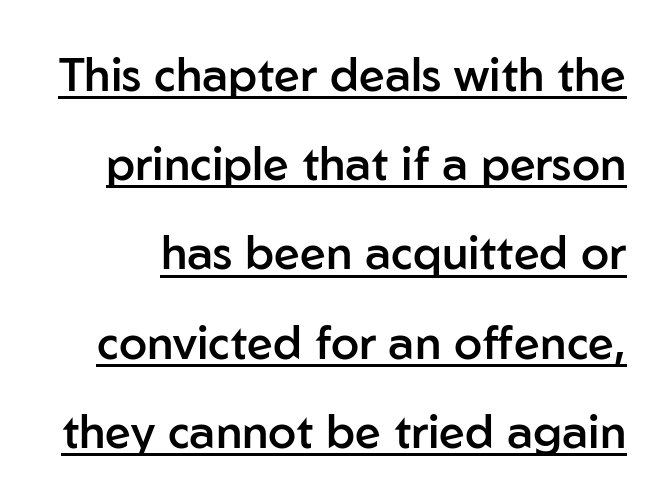
The image shows 46 px semibold sans-serif type, upright; set loose line spacing (1.94x), normal letter spacing, underlined; low stroke contrast and a medium x-height.
